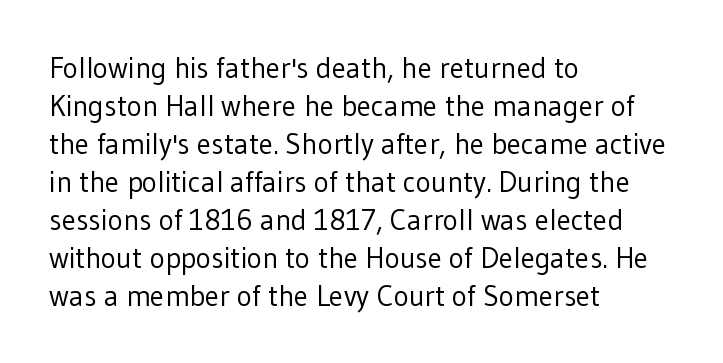
Q: Is the text bold? A: No.
Q: Is the text italic (slanted)? A: No, it is upright.
Q: Is the typeface a serif or a sans-serif typeface? A: Sans-serif.
Q: Is the text underlined? A: No.
Q: How is the paragraph aligned? A: Left-aligned.
Q: Is the spacing between letters normal or unusually wide? A: Normal.
Q: Is the spacing between lines tight, normal or loose? A: Normal.
Q: Width (condensed, normal, or wide)? A: Normal.
Q: Stroke contrast? A: Low.
Q: x-height? A: Medium.
Q: Monospaced? A: No.
